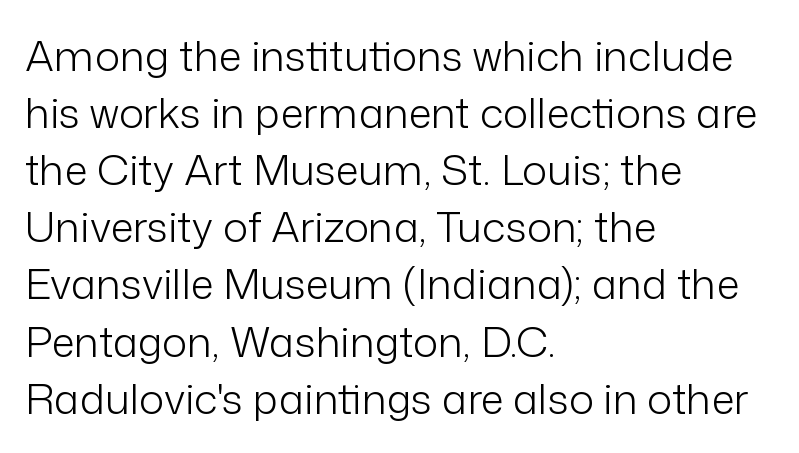
Q: Is the text bold? A: No.
Q: Is the text italic (slanted)? A: No, it is upright.
Q: Is the typeface a serif or a sans-serif typeface? A: Sans-serif.
Q: Is the text underlined? A: No.
Q: How is the paragraph aligned? A: Left-aligned.
Q: Is the spacing between letters normal or unusually wide? A: Normal.
Q: Is the spacing between lines tight, normal or loose? A: Normal.
Q: Width (condensed, normal, or wide)? A: Normal.
Q: Stroke contrast? A: Low.
Q: x-height? A: Medium.
Q: Monospaced? A: No.
